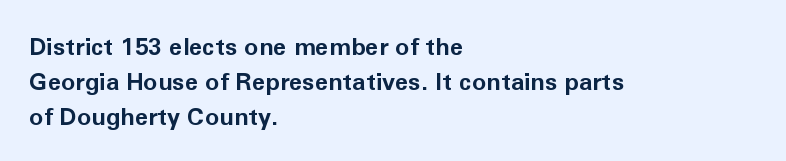
The image shows 24 px bold type, upright; set left-aligned, normal line spacing (1.45x), normal letter spacing, not underlined.
